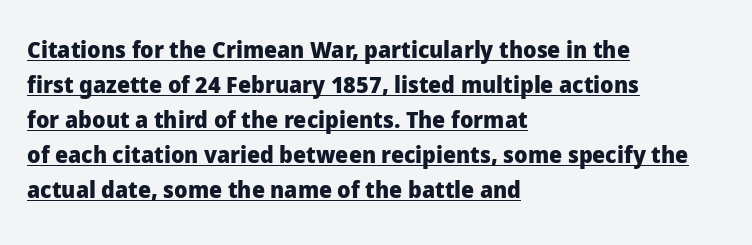
The image shows 23 px bold type, upright; set left-aligned, normal line spacing (1.52x), normal letter spacing, underlined.
